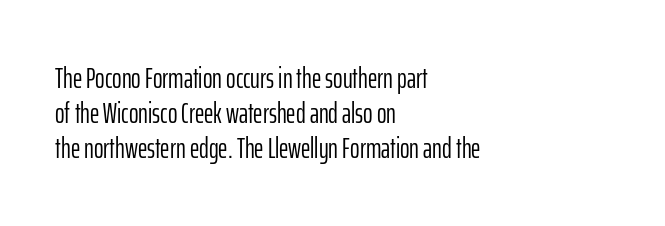
{"serif": "no", "italic": "no", "bold": "no", "weight": "light", "width": "condensed", "stroke_contrast": "low", "x_height": "medium", "monospaced": "no", "underline": "no", "align": "left", "line_spacing_ratio": 1.2, "letter_spacing": "normal", "letter_spacing_em": 0.0, "glyph_px": 29}
